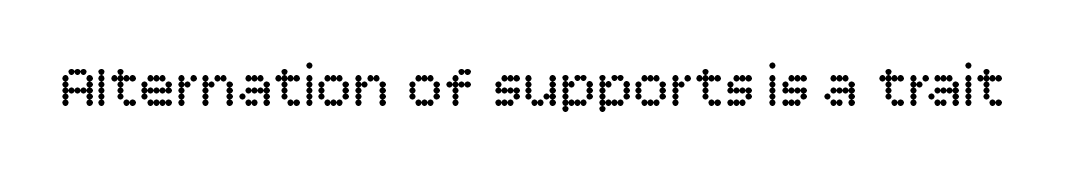
Q: Is the text bold? A: No.
Q: Is the text italic (slanted)? A: No, it is upright.
Q: Is the typeface a serif or a sans-serif typeface? A: Sans-serif.
Q: Is the text underlined? A: No.
Q: Is the spacing between letters normal or unusually wide? A: Normal.
Q: Width (condensed, normal, or wide)? A: Normal.
Q: Stroke contrast? A: Low.
Q: x-height? A: Large.
Q: Monospaced? A: No.
